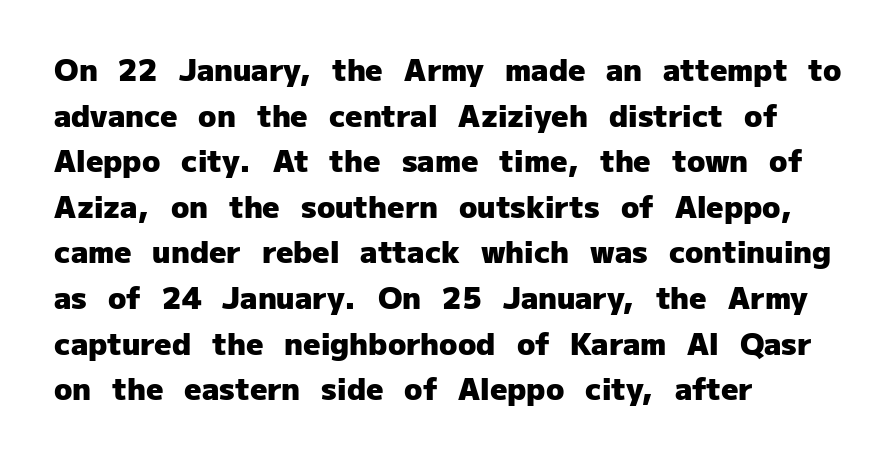
The image shows 30 px heavy sans-serif type, upright; set left-aligned, normal line spacing (1.52x), normal letter spacing, not underlined; low stroke contrast and a medium x-height.
